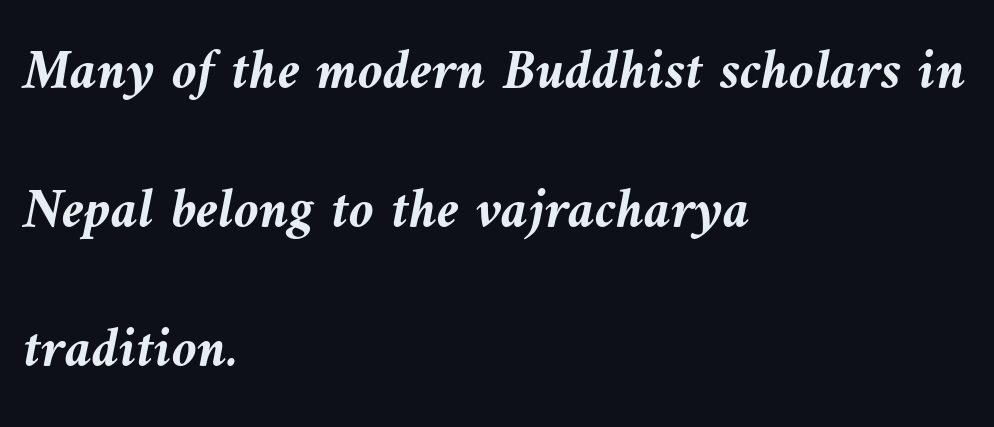
The image shows 57 px semibold type, italic (leaning left); set left-aligned, loose line spacing (2.44x), normal letter spacing, not underlined; medium stroke contrast and a medium x-height.
